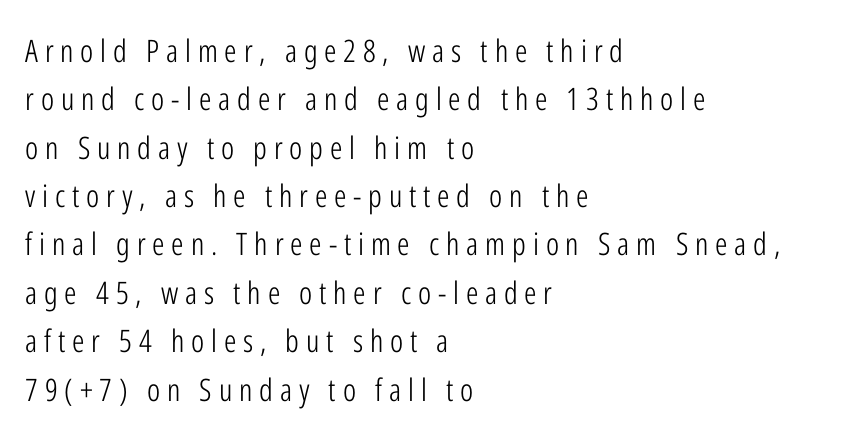
The image shows 31 px light, condensed sans-serif type, upright; set left-aligned, normal line spacing (1.56x), unusually wide letter spacing (+0.22 em), not underlined; low stroke contrast and a medium x-height.
